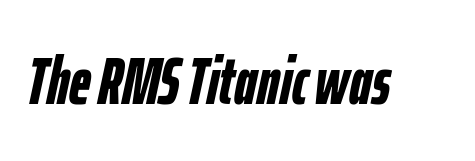
The image shows 67 px semibold, condensed type, italic (leaning right); set normal letter spacing, not underlined; low stroke contrast and a medium x-height.
